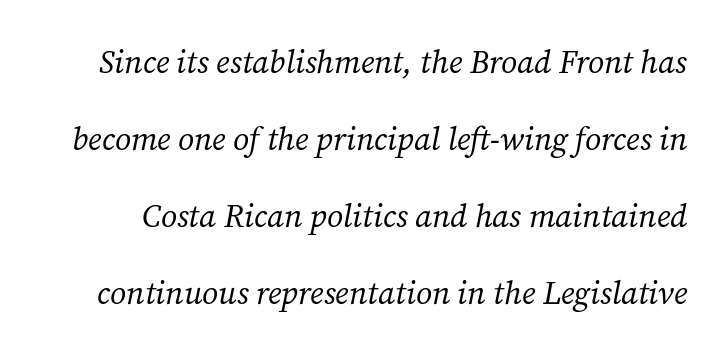
The image shows 32 px regular-weight serif type, italic (leaning right); set loose line spacing (2.41x), normal letter spacing, not underlined; medium stroke contrast and a medium x-height.
